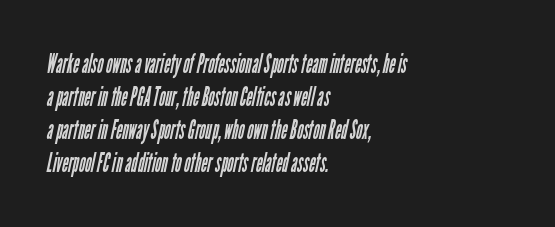
The ragged edge is on the right, which tells us the setting is flush left. The specimen omits any rule beneath the text block's lines. The passage shown has conventional tracking throughout. Think standard paragraph weight, or any step lighter than that.
